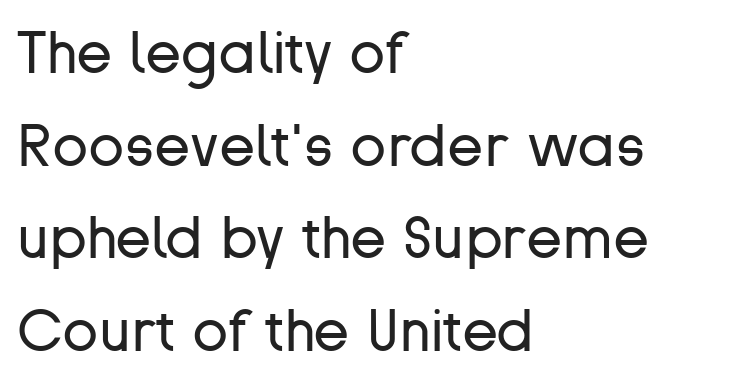
Rule under the text: the space is simply empty. The letterforms sit shoulder to shoulder at normal distance. Do the characters align in a grid? No, the font is proportional. Unlike a traditional serif, this face leaves its strokes unadorned.
